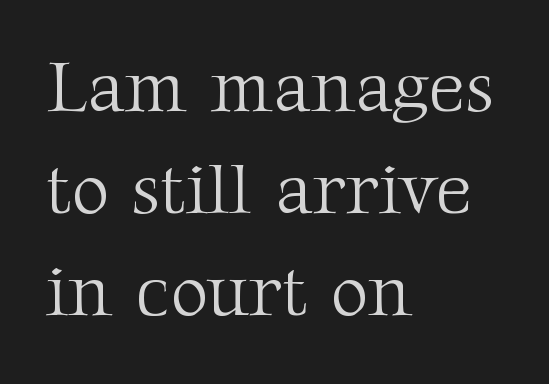
{"serif": "yes", "italic": "no", "bold": "no", "weight": "light", "width": "normal", "stroke_contrast": "medium", "x_height": "medium", "monospaced": "no", "underline": "no", "align": "left", "line_spacing": "normal", "line_spacing_ratio": 1.42, "letter_spacing": "normal", "letter_spacing_em": 0.0, "glyph_px": 72}
